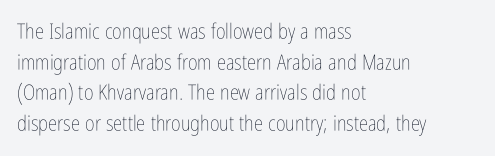
Q: Is the text bold? A: No.
Q: Is the text italic (slanted)? A: No, it is upright.
Q: Is the text underlined? A: No.
Q: How is the paragraph aligned? A: Left-aligned.
Q: Is the spacing between letters normal or unusually wide? A: Normal.
Q: Is the spacing between lines tight, normal or loose? A: Normal.
